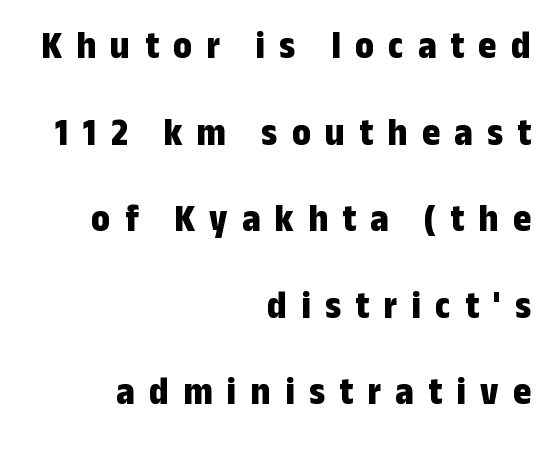
Q: Is the text bold? A: Yes.
Q: Is the text italic (slanted)? A: No, it is upright.
Q: Is the typeface a serif or a sans-serif typeface? A: Sans-serif.
Q: Is the text underlined? A: No.
Q: How is the paragraph aligned? A: Right-aligned.
Q: Is the spacing between letters normal or unusually wide? A: Unusually wide.
Q: Is the spacing between lines tight, normal or loose? A: Loose.
Q: Width (condensed, normal, or wide)? A: Condensed.
Q: Stroke contrast? A: Low.
Q: x-height? A: Medium.
Q: Monospaced? A: No.
